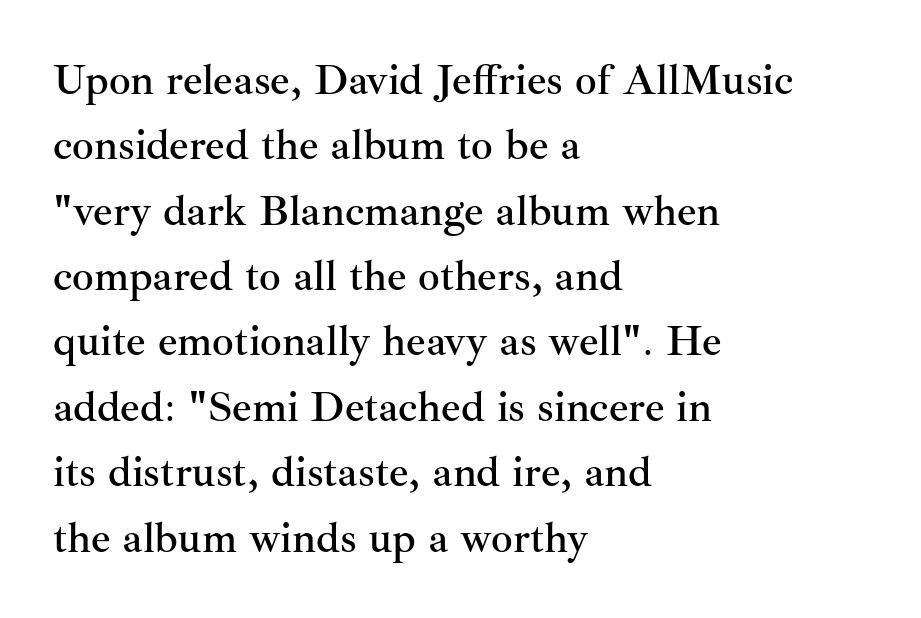
Beneath every word, the page is bare. Default kerning and tracking; the words read as compact shapes. Proportional: the letters do not fall into vertical columns. When letters stand straight like this, we call the style roman or upright. Alignment: flush left.
